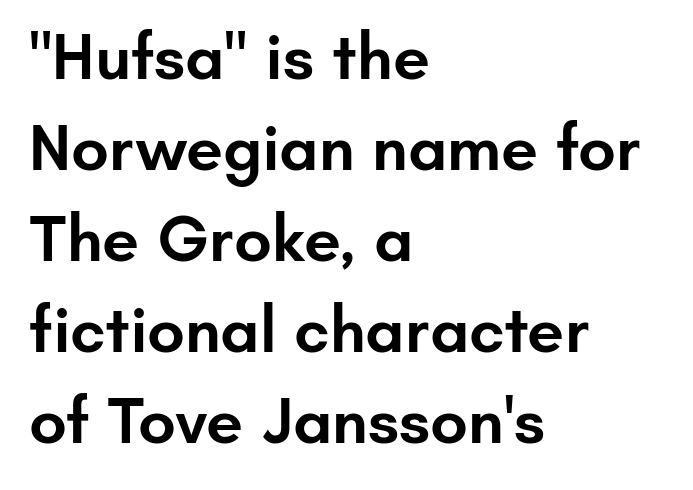
Is this a fixed-width face? No — the glyphs have proportional, varying widths. No extra tracking has been applied to these lines. Underline: absent. The letters are semibold — heavier than regular but short of a full bold. The letters stand straight up with perfectly vertical stems. Font category for this specimen: sans-serif.
